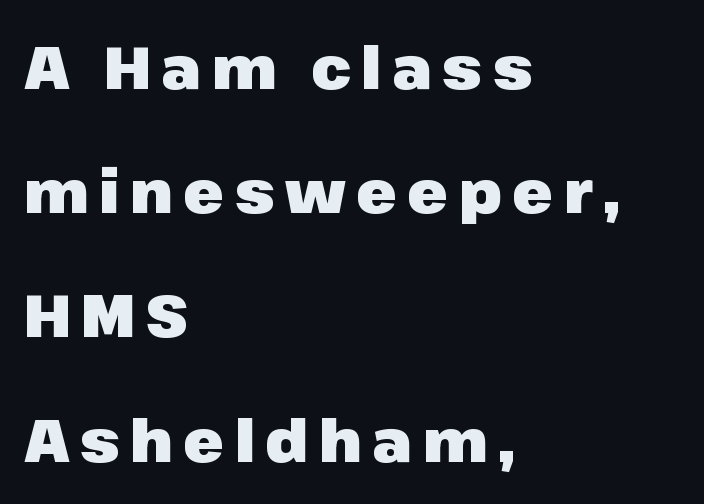
The image shows 60 px heavy sans-serif type, upright; set left-aligned, loose line spacing (2.07x), not underlined; low stroke contrast and a medium x-height.
